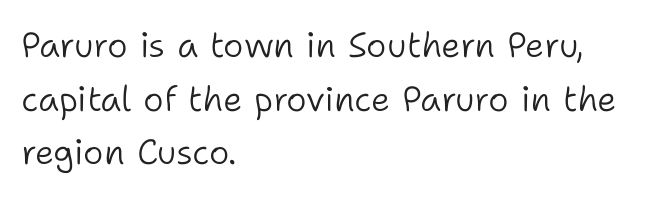
The image shows 35 px light sans-serif type, upright; set left-aligned, normal line spacing (1.53x), normal letter spacing, not underlined; low stroke contrast and a medium x-height.
